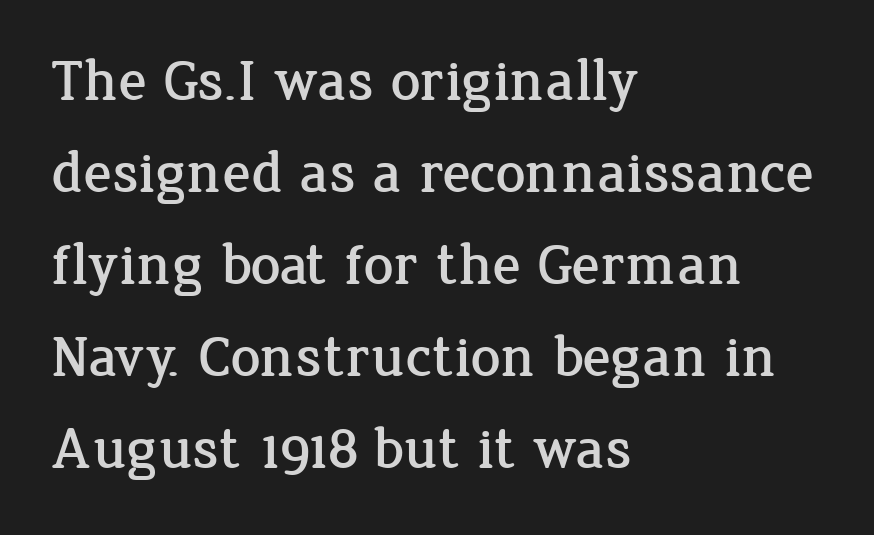
The image shows 59 px serif type, upright; set left-aligned, normal line spacing (1.56x), normal letter spacing, not underlined; low stroke contrast and a medium x-height.
